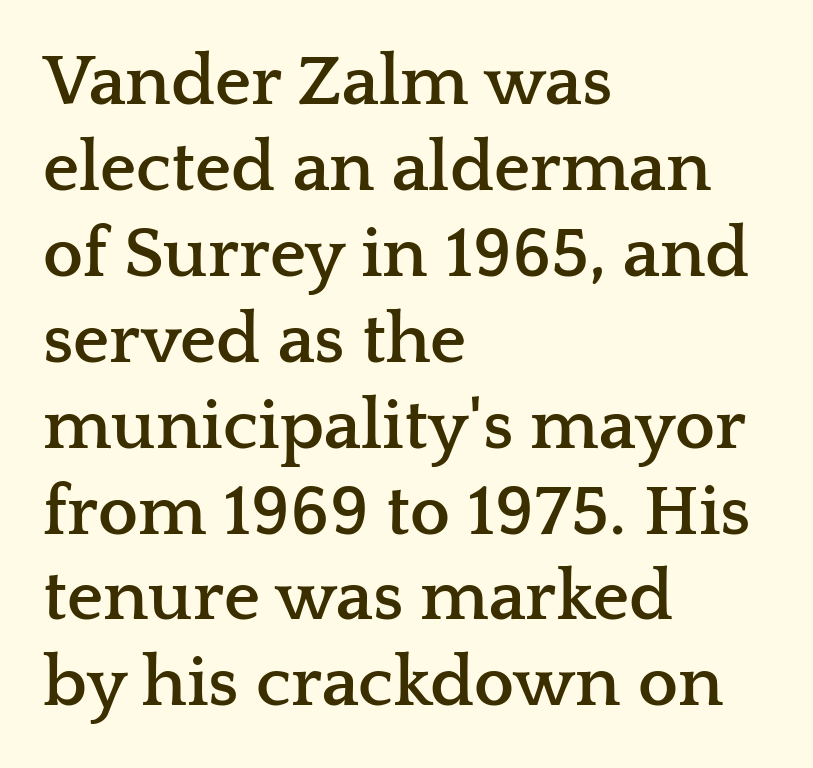
A typesetter would call this zero additional tracking. Glance below the letters and you will spot only blank space. Line starts are locked; line ends wander. Thick stems and heavy bowls — unmistakably bold.
